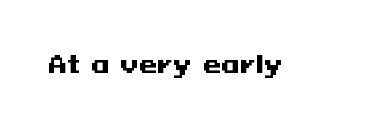
What stands out about the letter spacing? Nothing — it is the standard amount. Upright lettering throughout. Bold? Absolutely — the strokes are thick and heavy. The glyphs are unaccompanied by any horizontal stroke below them.
